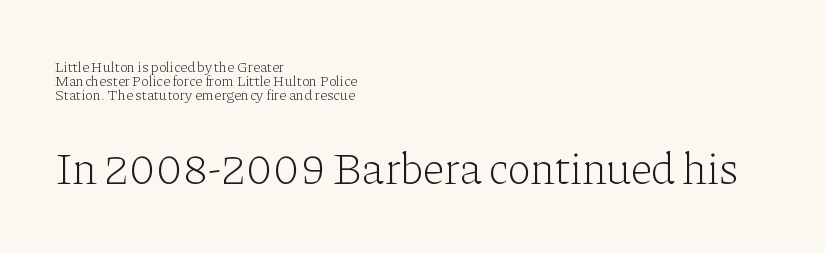
{"serif": "yes", "italic": "no", "bold": "no", "weight": "light", "width": "normal", "stroke_contrast": "low", "x_height": "medium", "monospaced": "no", "underline": "no", "align": "left", "line_spacing": "tight", "line_spacing_ratio": 0.95, "letter_spacing": "normal", "letter_spacing_em": 0.0, "larger_block": "second", "size_ratio": 3.0, "glyph_px": 45}
